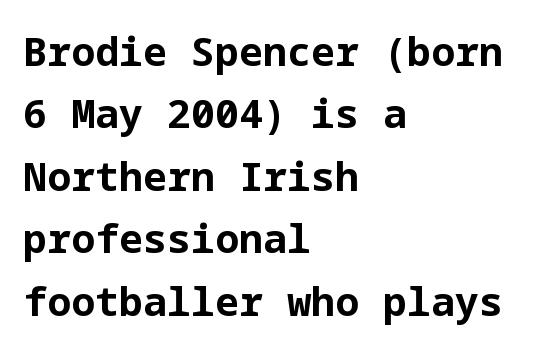
Q: Is the text bold? A: Yes.
Q: Is the text italic (slanted)? A: No, it is upright.
Q: Is the typeface a serif or a sans-serif typeface? A: Sans-serif.
Q: Is the text underlined? A: No.
Q: How is the paragraph aligned? A: Left-aligned.
Q: Is the spacing between letters normal or unusually wide? A: Normal.
Q: Is the spacing between lines tight, normal or loose? A: Normal.
Q: Width (condensed, normal, or wide)? A: Normal.
Q: Stroke contrast? A: Low.
Q: x-height? A: Medium.
